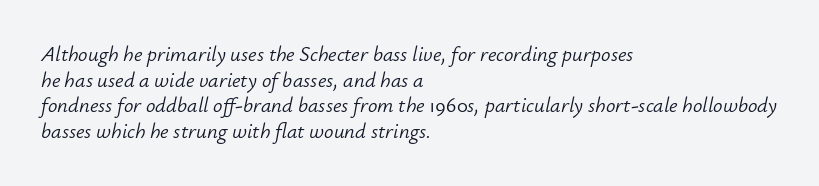
One-word summary of the alignment: left. Would a proofreader flag this as italicized? Yes. No word sits above an underline. No heavy texture on the line: the type isn't bold.
